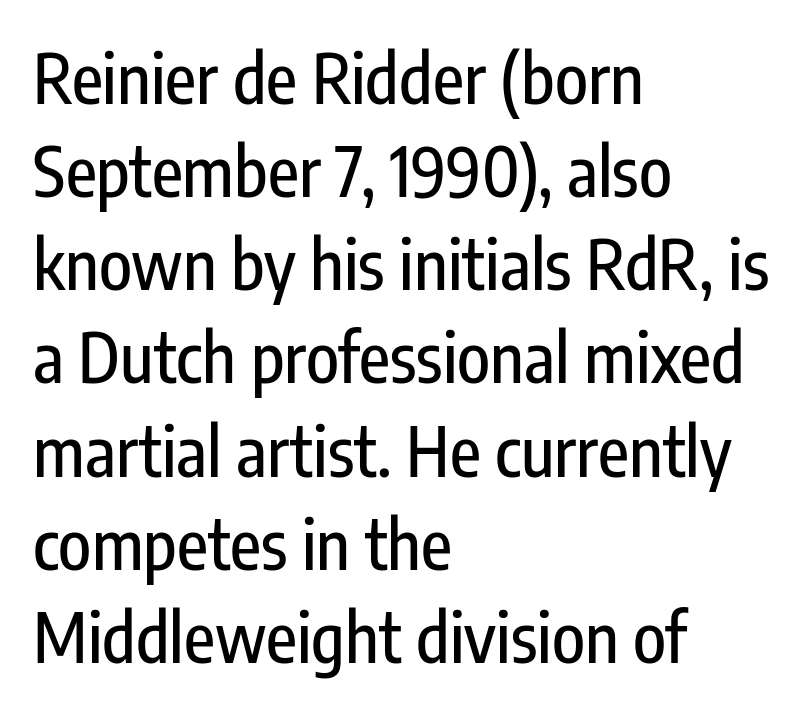
Q: Is the text italic (slanted)? A: No, it is upright.
Q: Is the typeface a serif or a sans-serif typeface? A: Sans-serif.
Q: Is the text underlined? A: No.
Q: How is the paragraph aligned? A: Left-aligned.
Q: Is the spacing between letters normal or unusually wide? A: Normal.
Q: Is the spacing between lines tight, normal or loose? A: Normal.
Q: Width (condensed, normal, or wide)? A: Condensed.
Q: Stroke contrast? A: Low.
Q: x-height? A: Medium.
Q: Monospaced? A: No.
